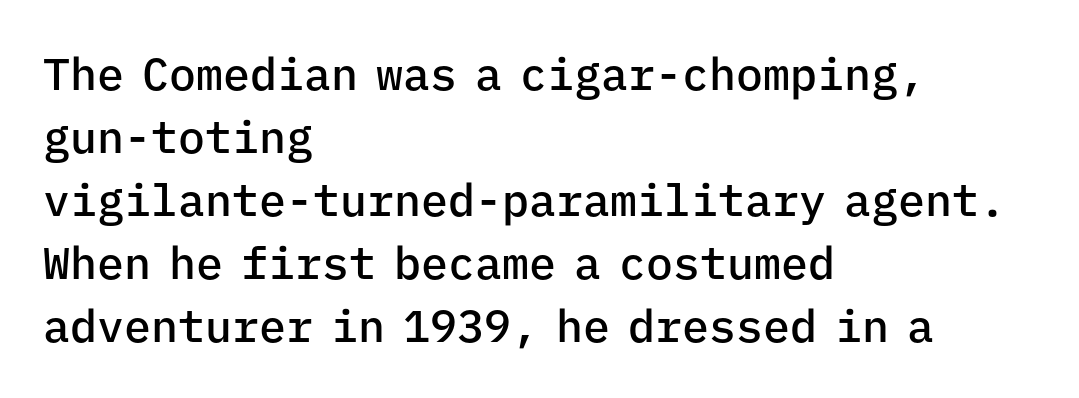
The image shows 45 px semibold sans-serif type, upright, monospaced; set left-aligned, normal line spacing (1.4x), normal letter spacing, not underlined; low stroke contrast and a medium x-height.
